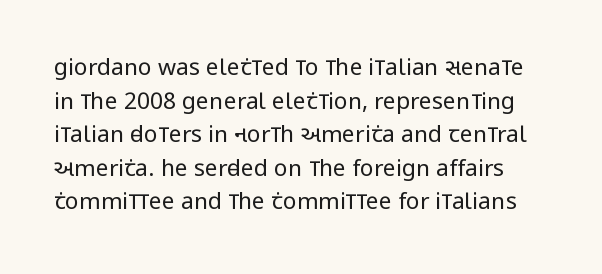
The image shows 23 px text type, upright; set normal line spacing (1.46x), normal letter spacing, not underlined.
